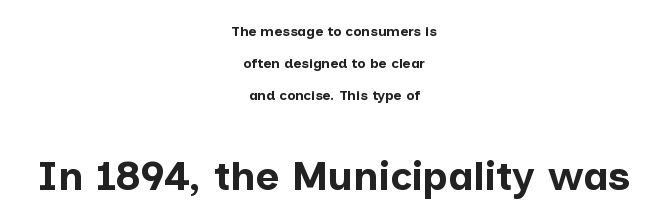
The image shows 41 px bold sans-serif type, upright; set centered, loose line spacing (2.29x), normal letter spacing, not underlined; the second (bottom) block is 2.93x larger; low stroke contrast and a medium x-height.
